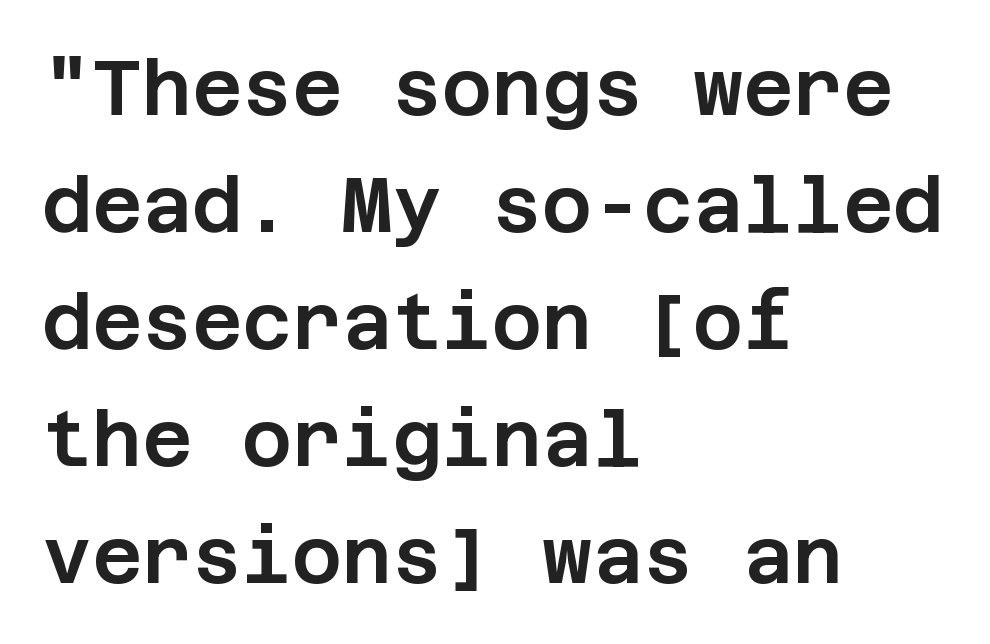
{"serif": "no", "italic": "no", "width": "normal", "stroke_contrast": "low", "x_height": "large", "underline": "no", "align": "left", "line_spacing": "normal", "line_spacing_ratio": 1.52, "letter_spacing": "normal", "letter_spacing_em": 0.0, "glyph_px": 77}
